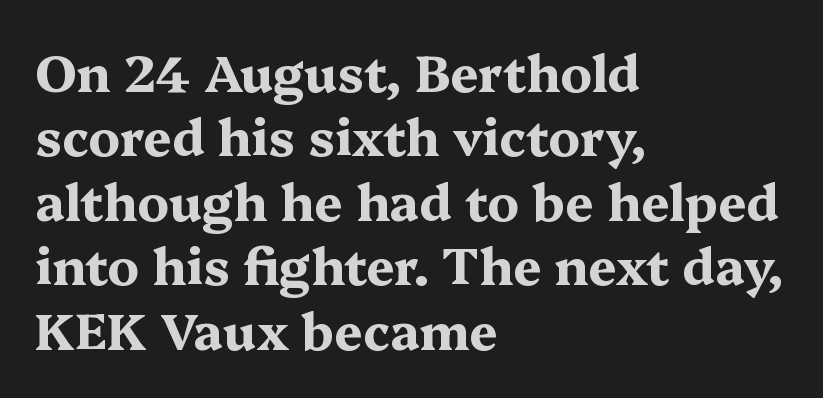
The image shows 50 px bold, wide serif type, upright; set left-aligned, normal line spacing (1.29x), normal letter spacing, not underlined; medium stroke contrast and a medium x-height.
